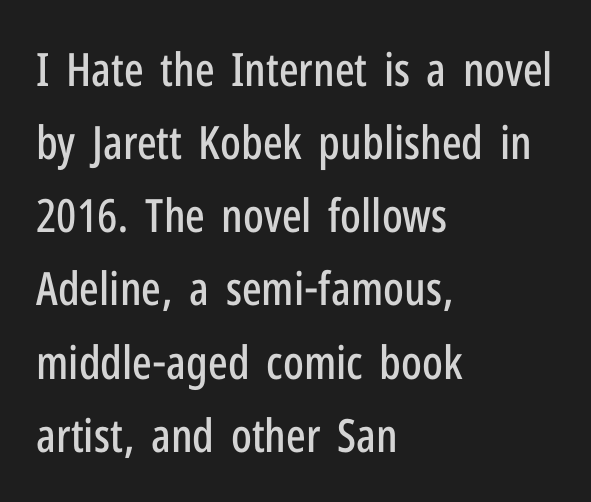
{"serif": "no", "italic": "no", "width": "condensed", "stroke_contrast": "low", "x_height": "medium", "monospaced": "no", "underline": "no", "align": "left", "line_spacing": "normal", "line_spacing_ratio": 1.59, "letter_spacing": "normal", "letter_spacing_em": 0.0, "glyph_px": 46}
